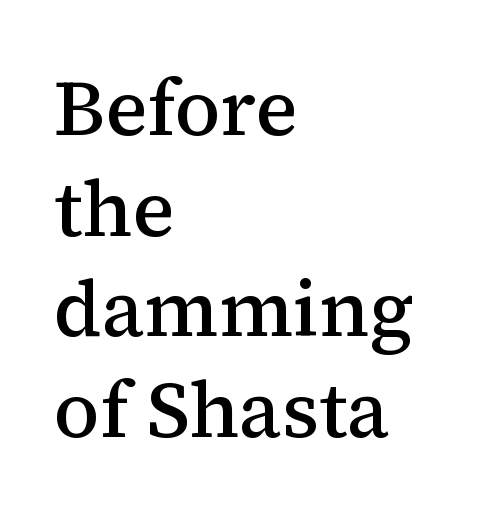
{"serif": "yes", "italic": "no", "bold": "semi", "weight": "semibold", "width": "normal", "stroke_contrast": "medium", "x_height": "medium", "monospaced": "no", "underline": "no", "align": "left", "line_spacing": "normal", "line_spacing_ratio": 1.29, "letter_spacing": "normal", "letter_spacing_em": 0.0, "glyph_px": 78}
